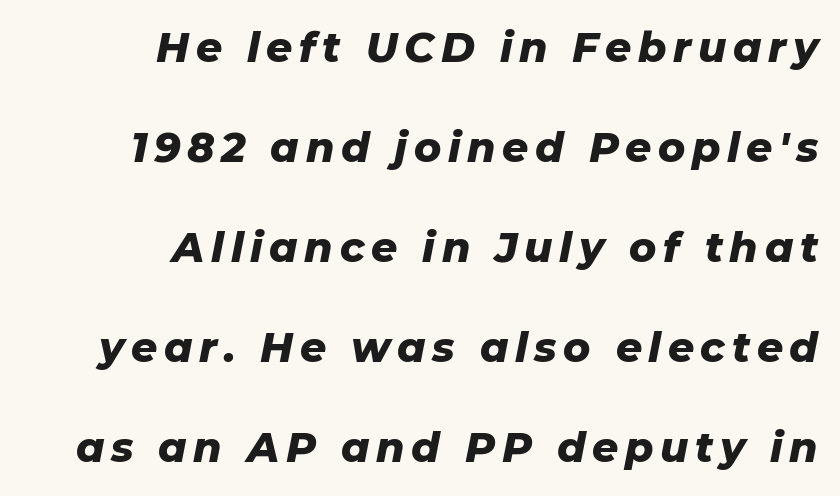
{"italic": "yes", "lean": "right", "slant_degrees": 11, "bold": "yes", "weight": "heavy", "width": "normal", "stroke_contrast": "low", "x_height": "medium", "monospaced": "no", "underline": "no", "align": "right", "line_spacing": "loose", "line_spacing_ratio": 2.44, "glyph_px": 41}
